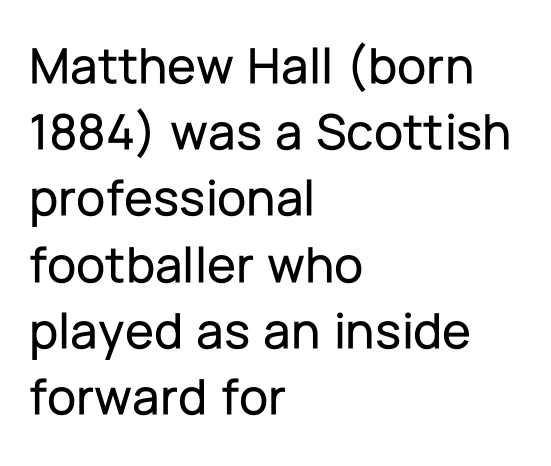
The paragraph shown leans on its left margin. The lines sit at an ordinary, default distance from one another. Classification — sans serif. Here the designer chose a conventional face with non-uniform glyph widths.
